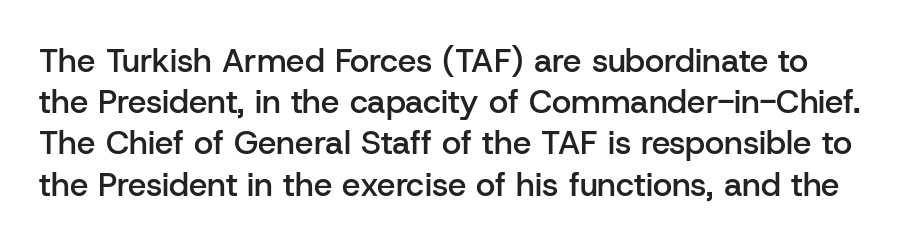
Nobody touched the tracking dial on this one. The rendering uses natural spacing where letterforms have individual widths. Serifs: no, the terminals of the letterforms are clean. A bare baseline throughout the passage.
